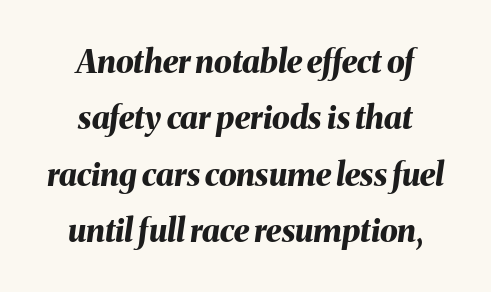
Q: Is the text bold? A: Yes.
Q: Is the text italic (slanted)? A: Yes, it leans right by about 8 degrees.
Q: Is the text underlined? A: No.
Q: How is the paragraph aligned? A: Centered.
Q: Is the spacing between letters normal or unusually wide? A: Normal.
Q: Width (condensed, normal, or wide)? A: Normal.
Q: Stroke contrast? A: Medium.
Q: x-height? A: Medium.
Q: Monospaced? A: No.
